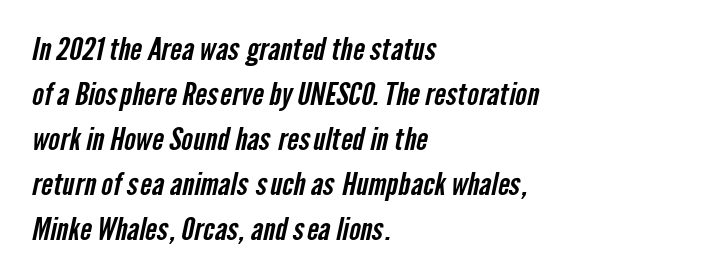
A typesetter would label this face a sans. Nothing unusual about the tracking: characters are spaced as the font intends. A normal amount of white space separates one row of letters from the next. Where is the straight margin? On the left. Each letter keeps its own natural width here, so spacing adapts to shape. Has an underline been added? It has not.
